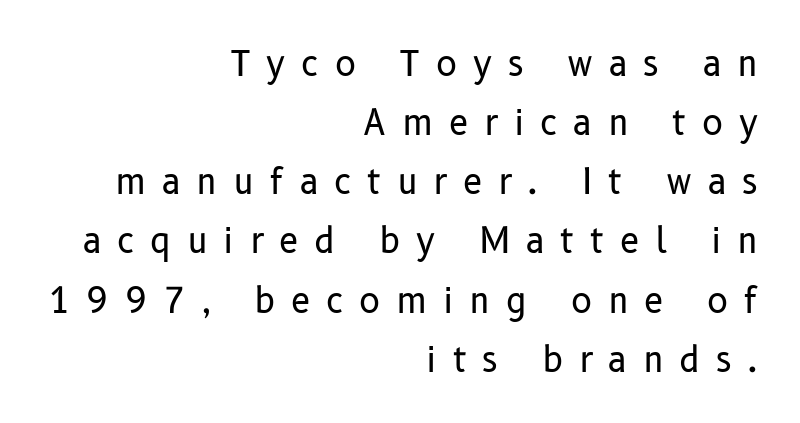
{"serif": "no", "italic": "no", "bold": "no", "weight": "regular", "width": "normal", "stroke_contrast": "low", "x_height": "medium", "monospaced": "no", "underline": "no", "align": "right", "line_spacing": "normal", "line_spacing_ratio": 1.69, "letter_spacing": "wide", "letter_spacing_em": 0.45, "glyph_px": 35}
